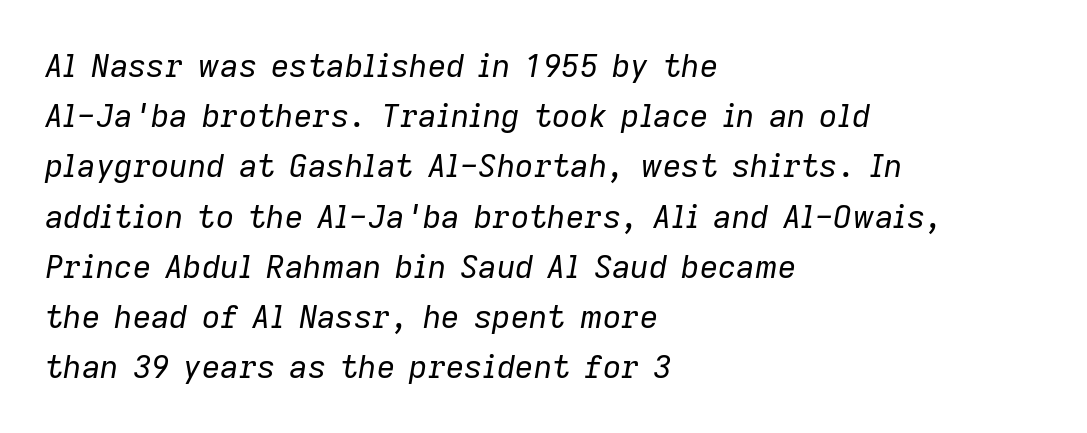
The image shows 32 px regular-weight type, italic (leaning right); set left-aligned, normal line spacing (1.57x), normal letter spacing, not underlined; low stroke contrast and a medium x-height.
